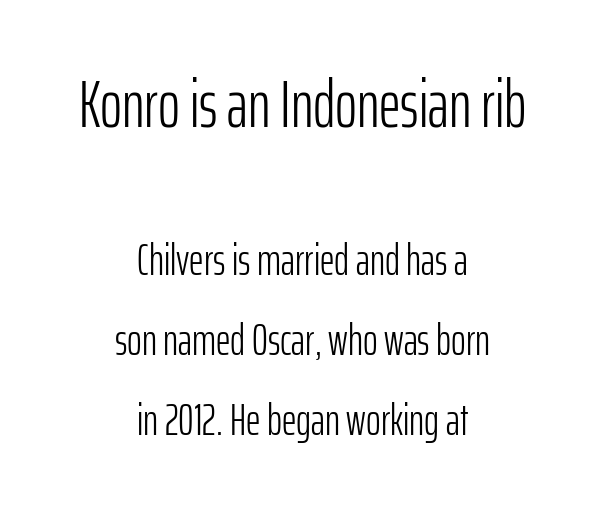
{"serif": "no", "italic": "no", "bold": "no", "weight": "light", "width": "condensed", "stroke_contrast": "low", "x_height": "medium", "monospaced": "no", "underline": "no", "align": "center", "line_spacing_ratio": 1.78, "letter_spacing": "normal", "letter_spacing_em": 0.0, "larger_block": "first", "size_ratio": 1.49, "glyph_px": 67}
